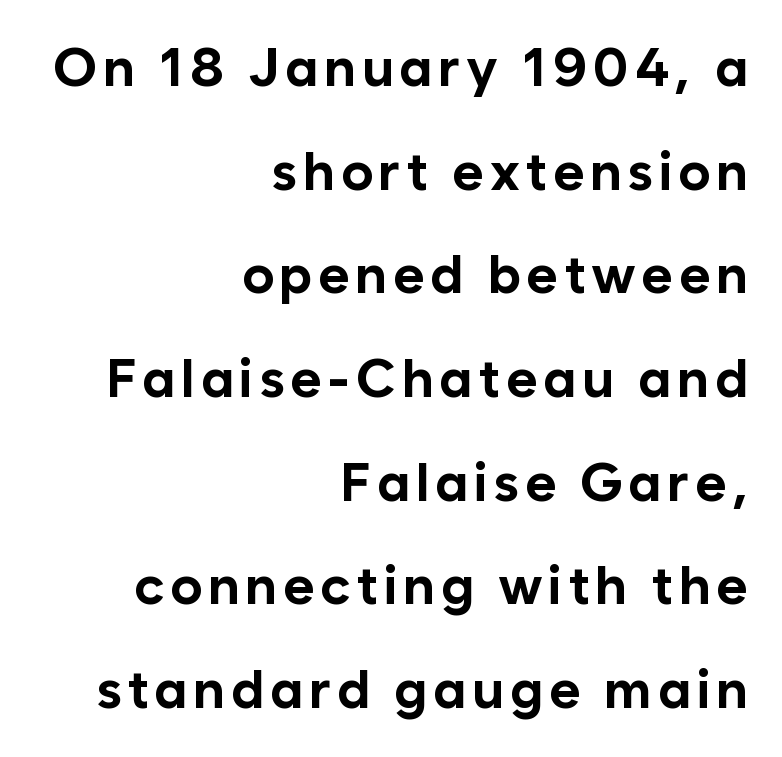
The image shows 54 px bold sans-serif type, upright; set right-aligned, loose line spacing (1.92x), not underlined; low stroke contrast and a medium x-height.
